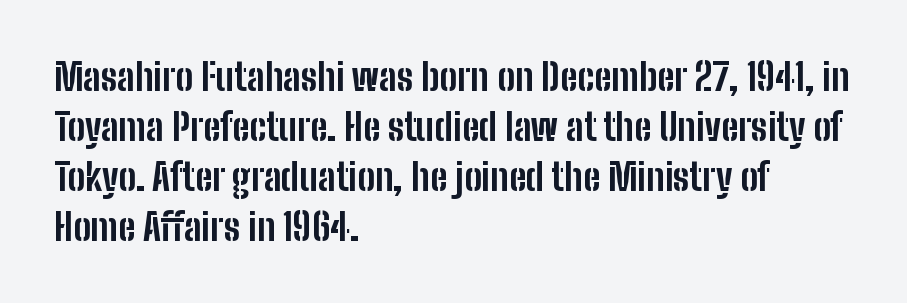
You could call the tracking neutral — neither tight nor loose. These lines were composed using upright roman letters. Typographic density is high because the face is bold. This sample is left-justified, so line endings fall wherever the words run out.
